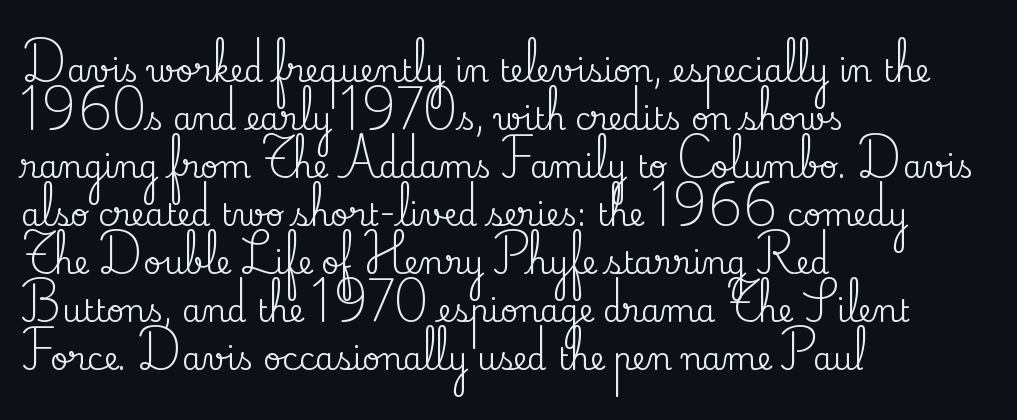
The image shows 31 px serif type, upright; set left-aligned, normal line spacing (1.55x), normal letter spacing, not underlined; medium stroke contrast and a small x-height.
